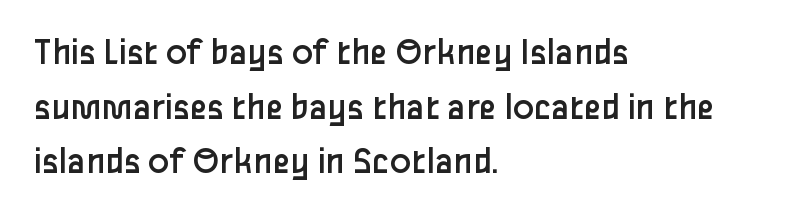
{"serif": "no", "italic": "no", "bold": "no", "weight": "regular", "width": "normal", "stroke_contrast": "low", "x_height": "medium", "monospaced": "no", "underline": "no", "align": "left", "line_spacing": "normal", "line_spacing_ratio": 1.4, "letter_spacing": "normal", "letter_spacing_em": 0.0, "glyph_px": 39}
